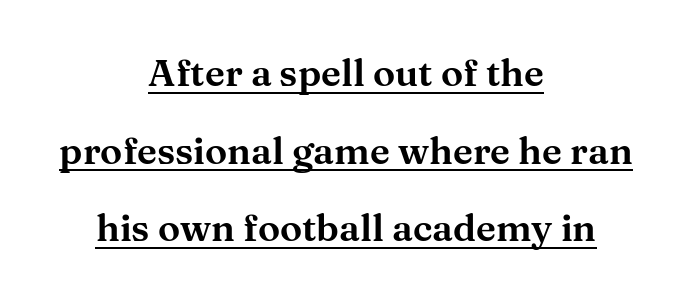
The image shows 37 px wide serif type, upright; set centered, loose line spacing (2.1x), normal letter spacing, underlined; medium stroke contrast and a medium x-height.
